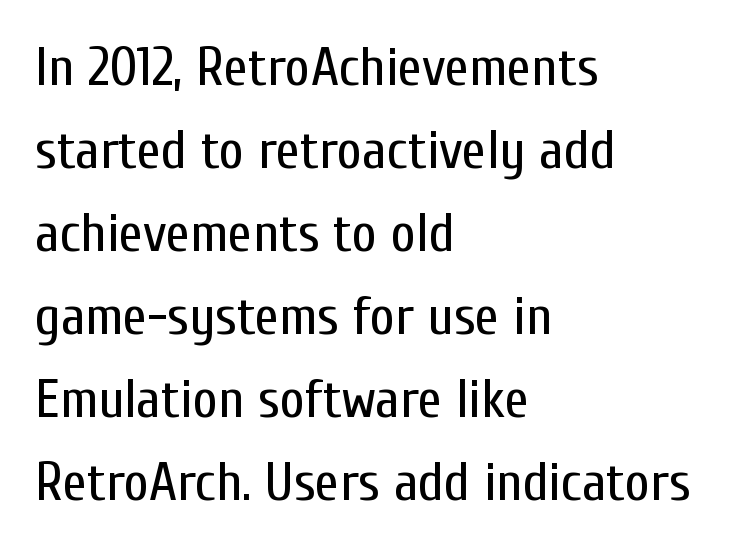
These lines sit exactly where default settings would place them. The line texture is even and compact thanks to regular tracking. If you drew a ruler down the left edge, every line would touch it. Quick note: underline off. Stroke terminals: plain, sans-serif. The lettering holds an erect, upright posture throughout.
